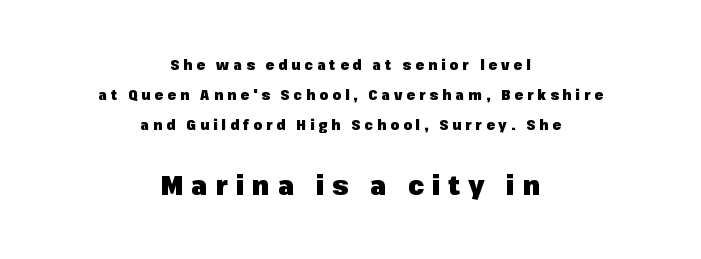
The image shows 27 px bold type, upright; set centered, loose line spacing (2.13x), unusually wide letter spacing (+0.29 em), not underlined; the second (bottom) block is 1.93x larger.
